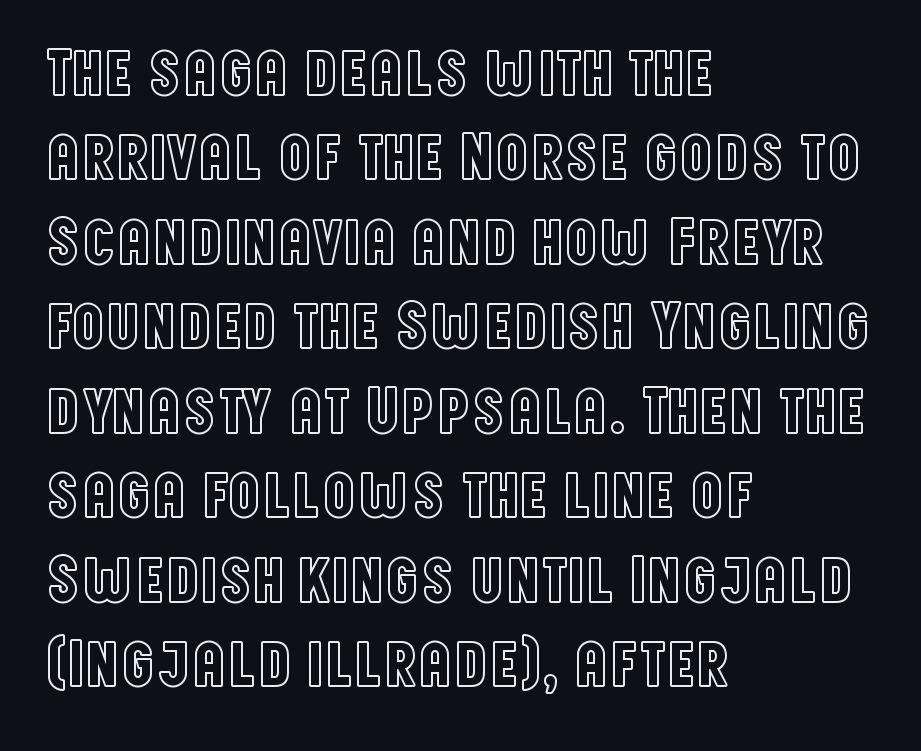
{"italic": "no", "width": "condensed", "x_height": "large", "monospaced": "no", "underline": "no", "align": "left", "line_spacing": "normal", "line_spacing_ratio": 1.28, "letter_spacing": "normal", "letter_spacing_em": 0.0, "glyph_px": 66}
